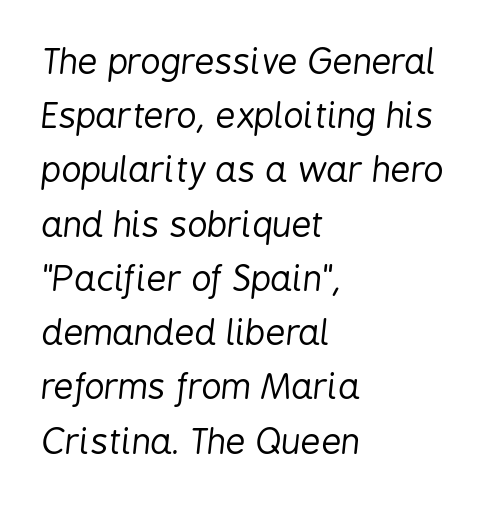
Q: Is the text bold? A: No.
Q: Is the text italic (slanted)? A: Yes, it leans right by about 6 degrees.
Q: Is the text underlined? A: No.
Q: How is the paragraph aligned? A: Left-aligned.
Q: Is the spacing between letters normal or unusually wide? A: Normal.
Q: Is the spacing between lines tight, normal or loose? A: Normal.
Q: Width (condensed, normal, or wide)? A: Condensed.
Q: Stroke contrast? A: Low.
Q: x-height? A: Medium.
Q: Monospaced? A: No.
